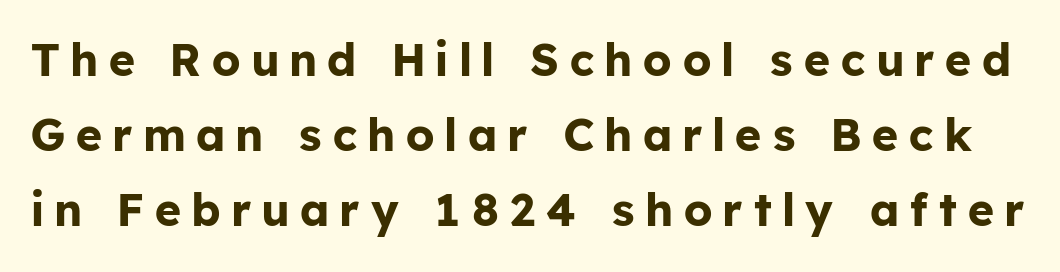
You could only call the tracking loose — the letters float apart. Proportional: the letters do not fall into vertical columns. Summary of weight: heavy, a full bold. Type without underlining. A normal amount of white space separates one row of letters from the next.
